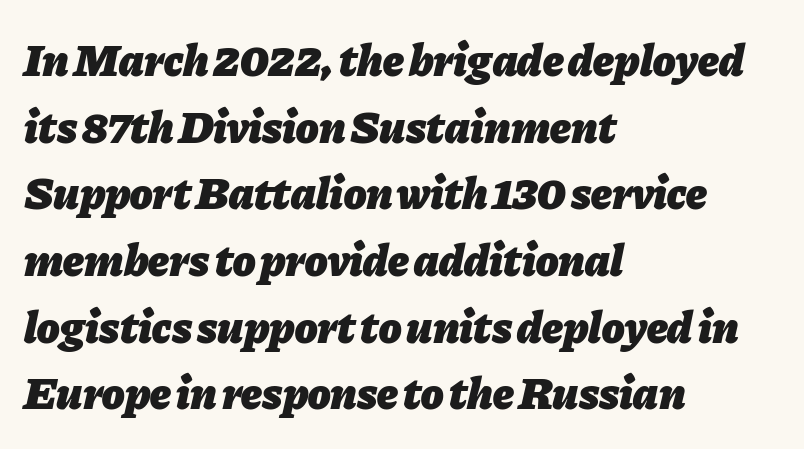
{"italic": "yes", "lean": "right", "slant_degrees": 11, "bold": "yes", "weight": "heavy", "width": "normal", "stroke_contrast": "low", "x_height": "medium", "monospaced": "no", "underline": "no", "align": "left", "line_spacing": "normal", "line_spacing_ratio": 1.45, "letter_spacing": "normal", "letter_spacing_em": 0.0, "glyph_px": 46}
